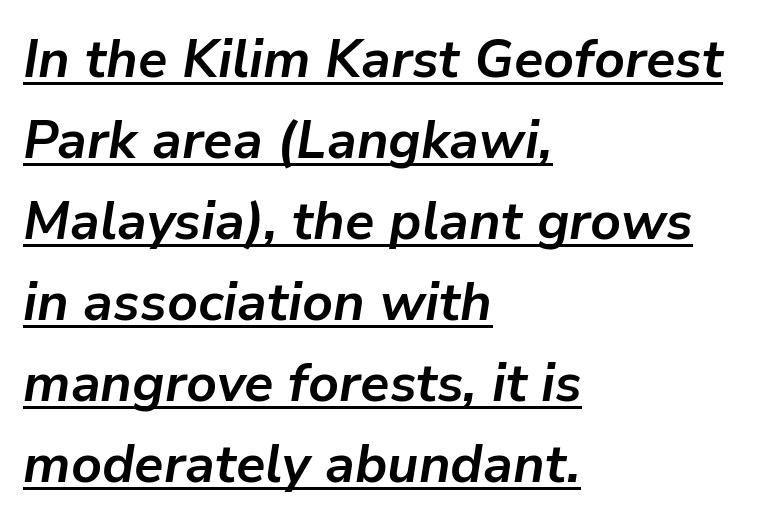
The image shows 53 px bold type, italic (leaning right); set left-aligned, normal line spacing (1.53x), normal letter spacing, underlined; low stroke contrast and a medium x-height.
